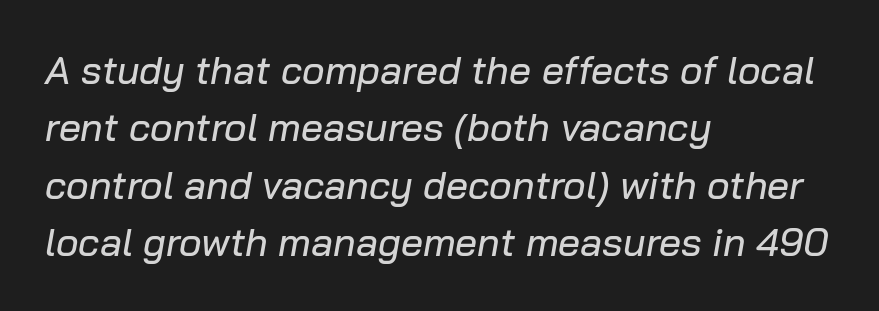
Q: Is the text italic (slanted)? A: Yes, it leans right by about 10 degrees.
Q: Is the text underlined? A: No.
Q: How is the paragraph aligned? A: Left-aligned.
Q: Is the spacing between letters normal or unusually wide? A: Normal.
Q: Is the spacing between lines tight, normal or loose? A: Normal.
Q: Width (condensed, normal, or wide)? A: Normal.
Q: Stroke contrast? A: Low.
Q: x-height? A: Medium.
Q: Monospaced? A: No.
